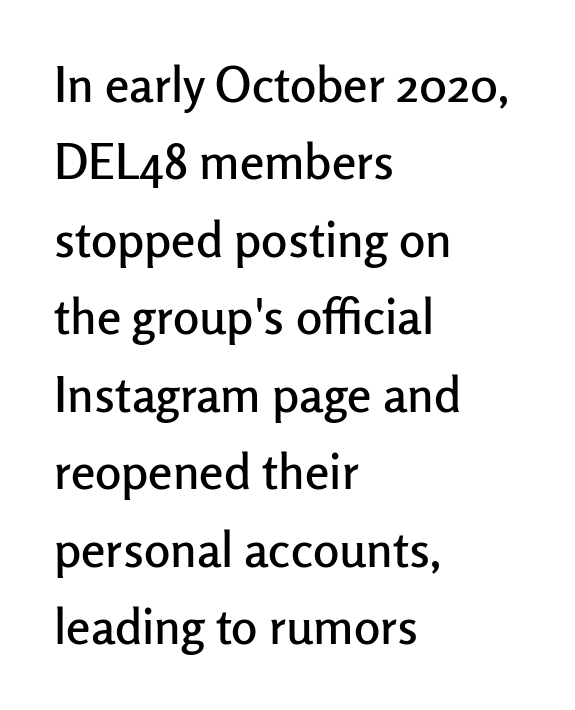
{"serif": "no", "italic": "no", "width": "normal", "stroke_contrast": "low", "x_height": "medium", "monospaced": "no", "underline": "no", "align": "left", "line_spacing": "normal", "line_spacing_ratio": 1.58, "letter_spacing": "normal", "letter_spacing_em": 0.0, "glyph_px": 49}
